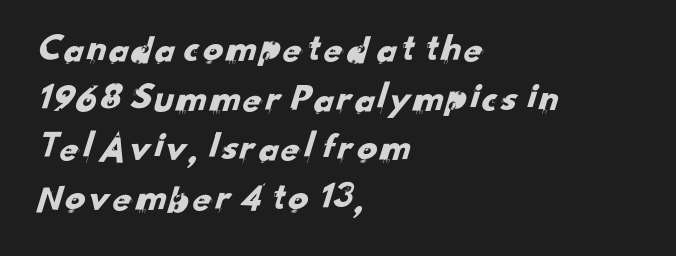
The space beneath each line is pristine and unruled. The passage shown is typeset with a sans-serif family. Left-aligned paragraph, ragged on the right. Here the designer chose a conventional face with non-uniform glyph widths. Glyph-to-glyph distance matches everyday printed text.
